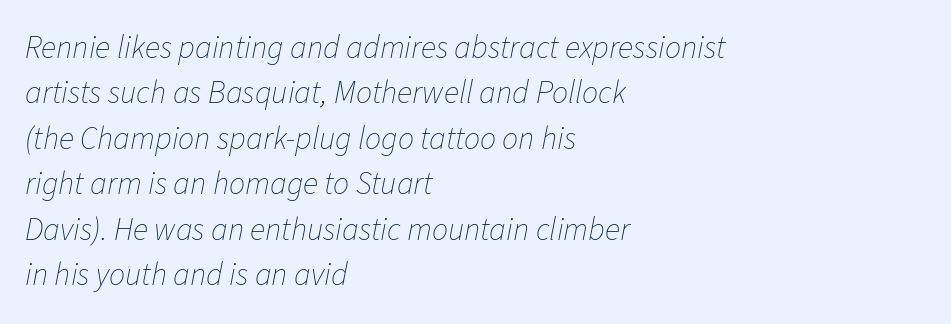
The face used here is proportionally spaced, like ordinary book or web type. The rendering applies a slant to the glyphs. The line-height multiplier appears to be the usual default. No heavy texture on the line: the type isn't bold.
